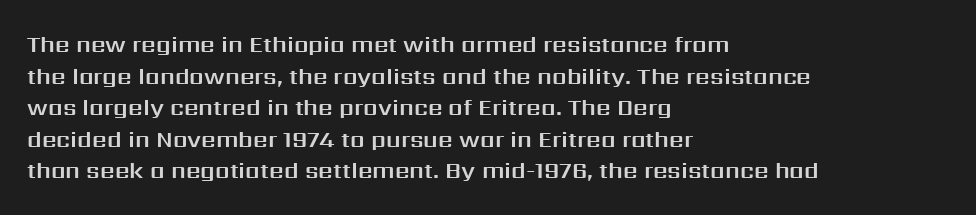
{"italic": "no", "underline": "no", "align": "left", "line_spacing": "normal", "line_spacing_ratio": 1.37, "letter_spacing": "normal", "letter_spacing_em": 0.0, "glyph_px": 23}
